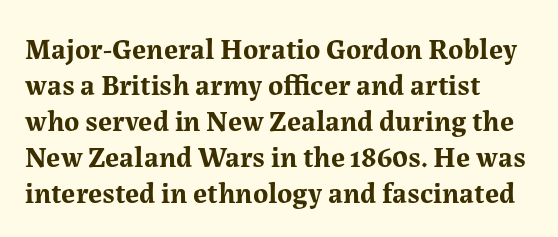
Q: Is the text bold? A: Yes.
Q: Is the text italic (slanted)? A: No, it is upright.
Q: Is the typeface a serif or a sans-serif typeface? A: Serif.
Q: Is the text underlined? A: No.
Q: How is the paragraph aligned? A: Left-aligned.
Q: Is the spacing between letters normal or unusually wide? A: Normal.
Q: Width (condensed, normal, or wide)? A: Normal.
Q: Stroke contrast? A: Medium.
Q: x-height? A: Medium.
Q: Monospaced? A: No.
